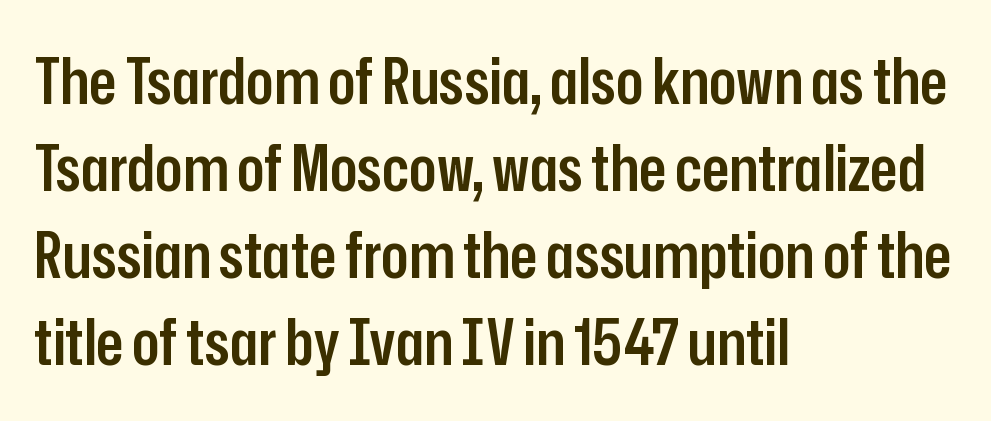
{"serif": "no", "italic": "no", "bold": "semi", "weight": "semibold", "width": "condensed", "stroke_contrast": "low", "x_height": "medium", "monospaced": "no", "underline": "no", "align": "left", "line_spacing": "normal", "line_spacing_ratio": 1.36, "letter_spacing": "normal", "letter_spacing_em": 0.0, "glyph_px": 64}
